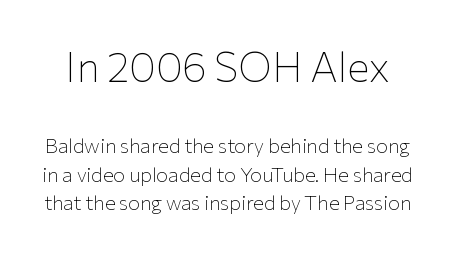
The image shows 41 px thin sans-serif type, upright; set normal line spacing (1.44x), normal letter spacing, not underlined; the first (top) block is 2.05x larger; low stroke contrast and a medium x-height.
